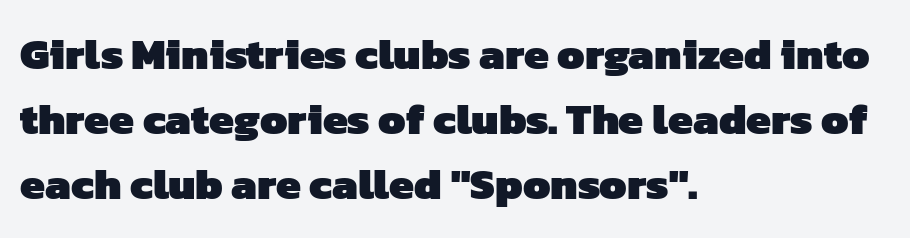
Q: Is the text bold? A: Yes.
Q: Is the typeface a serif or a sans-serif typeface? A: Sans-serif.
Q: Is the text underlined? A: No.
Q: How is the paragraph aligned? A: Left-aligned.
Q: Is the spacing between letters normal or unusually wide? A: Normal.
Q: Is the spacing between lines tight, normal or loose? A: Normal.
Q: Width (condensed, normal, or wide)? A: Normal.
Q: Stroke contrast? A: Low.
Q: x-height? A: Medium.
Q: Monospaced? A: No.
